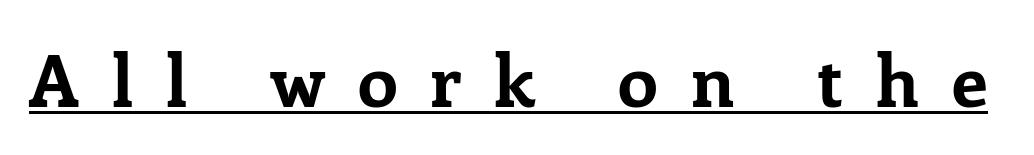
Q: Is the text bold? A: Yes.
Q: Is the text italic (slanted)? A: No, it is upright.
Q: Is the typeface a serif or a sans-serif typeface? A: Serif.
Q: Is the text underlined? A: Yes.
Q: Is the spacing between letters normal or unusually wide? A: Unusually wide.
Q: Width (condensed, normal, or wide)? A: Normal.
Q: Stroke contrast? A: Low.
Q: x-height? A: Medium.
Q: Monospaced? A: No.
